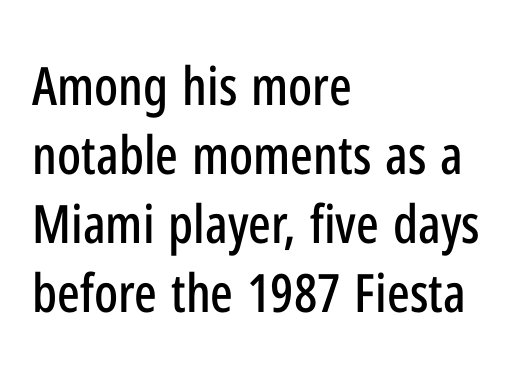
{"serif": "no", "italic": "no", "width": "condensed", "stroke_contrast": "low", "x_height": "medium", "monospaced": "no", "underline": "no", "align": "left", "line_spacing": "normal", "line_spacing_ratio": 1.3, "letter_spacing": "normal", "letter_spacing_em": 0.0, "glyph_px": 53}
